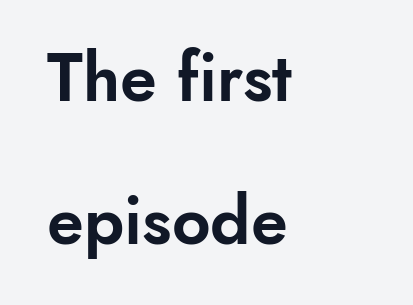
Beneath every word, the page is bare. The typeface chosen for these lines omits serifs. A roman cut, with each character standing at attention. The letters advance in unequal steps, a hallmark of proportional type. What stands out about the letter spacing? Nothing — it is the standard amount.
